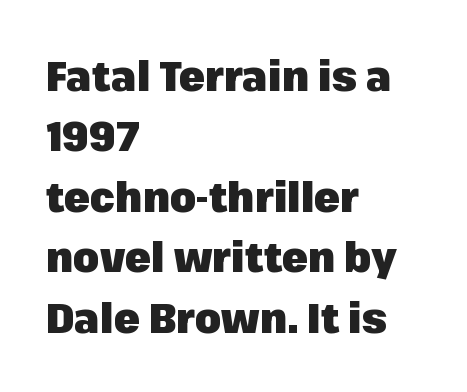
The image shows 42 px heavy sans-serif type, upright; set left-aligned, normal line spacing (1.44x), normal letter spacing, not underlined; low stroke contrast and a medium x-height.
